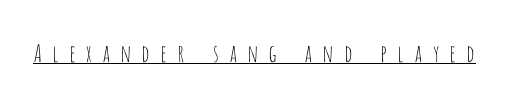
{"italic": "no", "bold": "no", "underline": "yes", "letter_spacing": "wide", "letter_spacing_em": 0.39, "glyph_px": 24}
